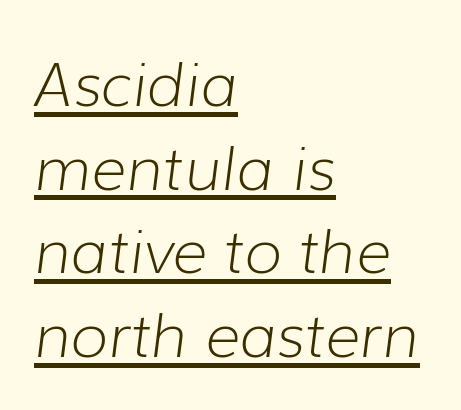
{"italic": "yes", "lean": "right", "slant_degrees": 7, "bold": "no", "weight": "light", "width": "normal", "stroke_contrast": "low", "x_height": "medium", "monospaced": "no", "underline": "yes", "align": "left", "line_spacing": "normal", "line_spacing_ratio": 1.37, "letter_spacing": "normal", "letter_spacing_em": 0.0, "glyph_px": 61}
